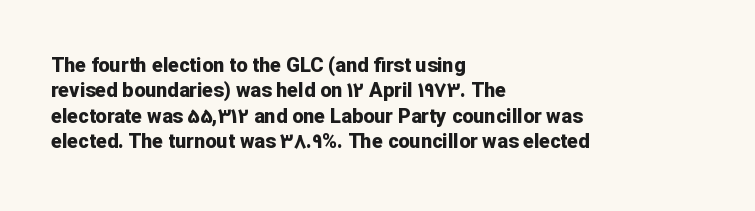
Characters follow at the spacing the type designer built in. What's the leading like? Ordinary, nothing unusual. Horizontal alignment here is leftward, the default for most running prose. The words here are not underlined. The typesetting leans heavy: a genuine bold.
